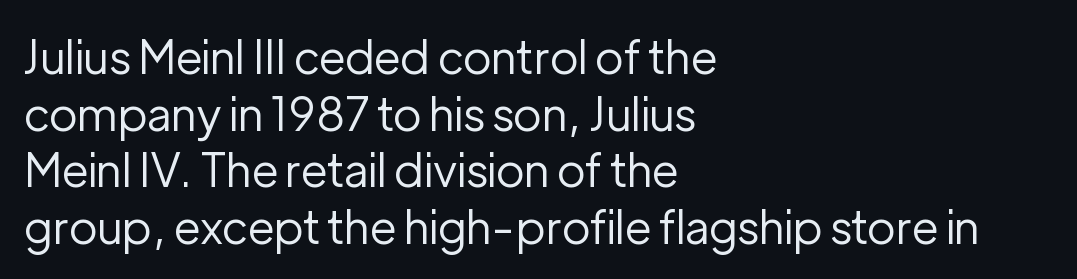
The image shows 46 px regular-weight sans-serif type, upright; set left-aligned, line spacing 1.23x, normal letter spacing, not underlined; low stroke contrast and a medium x-height.
